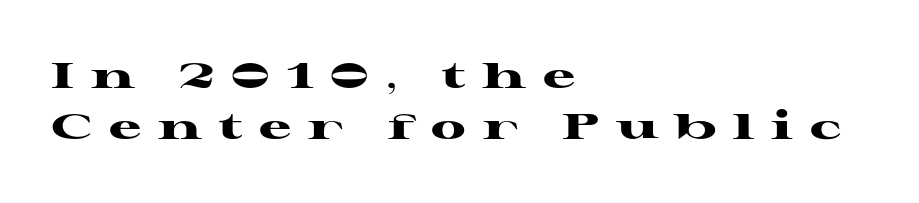
Every character sits straight up, as roman type does. Type without underlining. Notice how thick the strokes are: this is what a full bold looks like. The compositor pushed each line to the left boundary.
